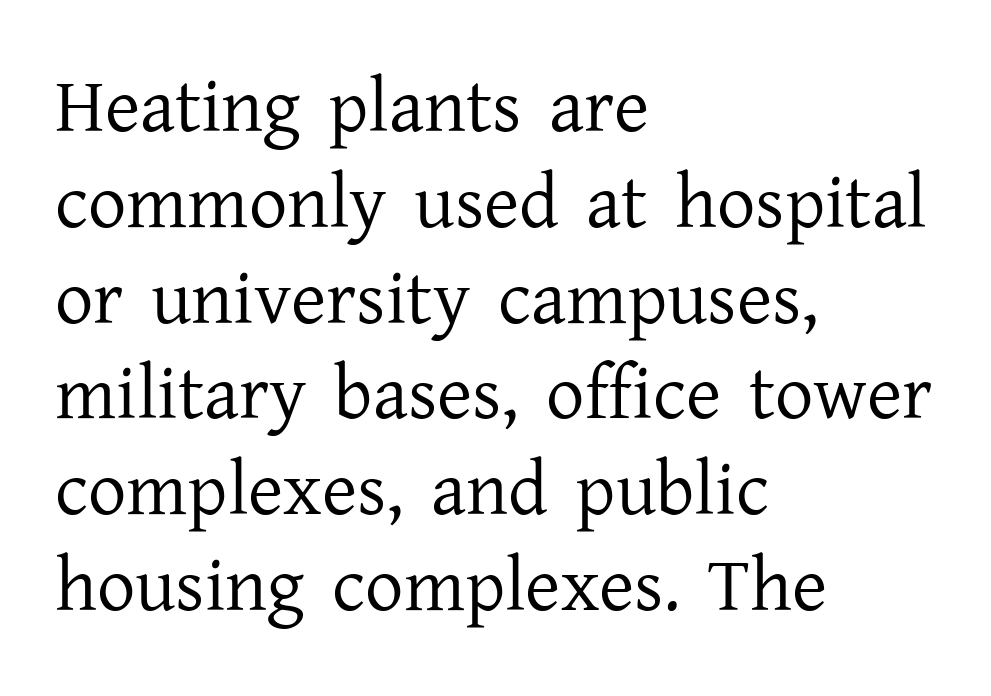
A student would call this left alignment; a typographer would say flush left, rag right. The designer went with a serif here, giving each stem small feet. The foot of each line stays bare and open. A typesetter would call this proportional, since set widths differ per character.
